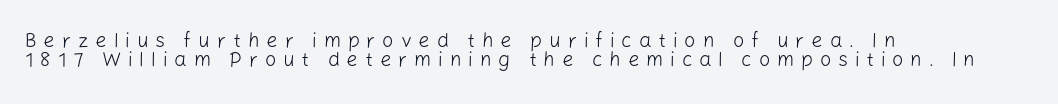
Does the lettering tilt? It doesn't — this is upright. Display-style spreading of the glyphs; the letterfit is very open. Horizontal bands of white between lines are thin slivers. The strokes are not fattened; the text isn't bold. The passage shown is not underscored anywhere. If you drew a ruler down the left edge, every line would touch it.
